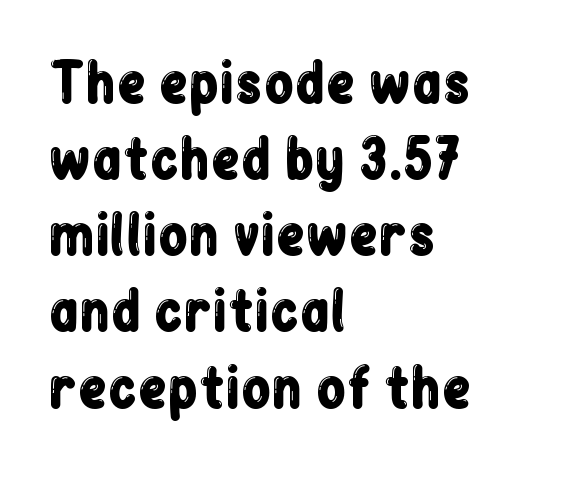
Looks like regular typesetting: each glyph gets only the width it needs. Evenly set lines give the paragraph a standard silhouette. A bare baseline throughout the passage. Notice how the stems are strictly vertical — no italics here.
